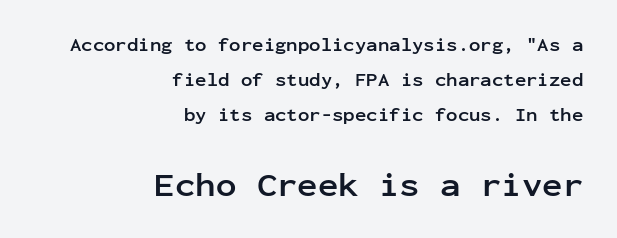
The image shows 34 px semibold sans-serif type, upright, monospaced; set right-aligned, line spacing 1.84x, normal letter spacing, not underlined; the second (bottom) block is 1.79x larger; low stroke contrast and a medium x-height.
